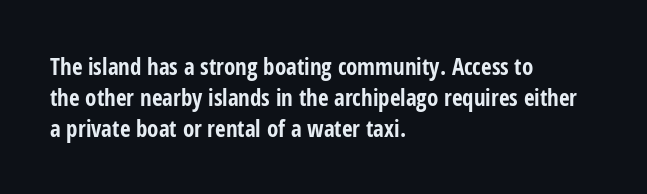
It's the straight-up-and-down kind of type. Descender tails drop into unmarked territory. Weight check: bold — yes, fully. Line beginnings align vertically; line endings do not.
